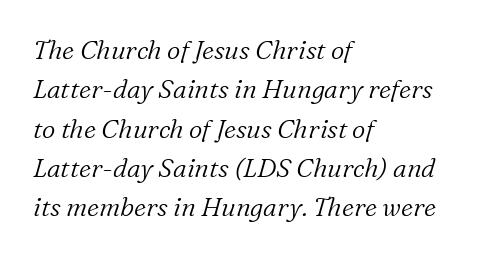
Q: Is the text bold? A: No.
Q: Is the text italic (slanted)? A: Yes, it leans right by about 16 degrees.
Q: Is the text underlined? A: No.
Q: How is the paragraph aligned? A: Left-aligned.
Q: Is the spacing between letters normal or unusually wide? A: Normal.
Q: Is the spacing between lines tight, normal or loose? A: Normal.
